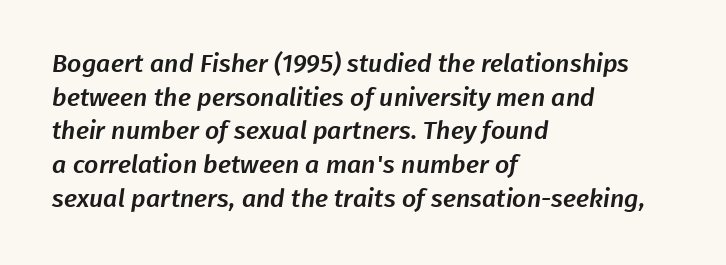
Tracking here is standard; glyphs follow each other at the usual distance. The foot of each line stays bare and open. Leading matches the norm, producing a regular column. The rag falls on the right side of this text block.
